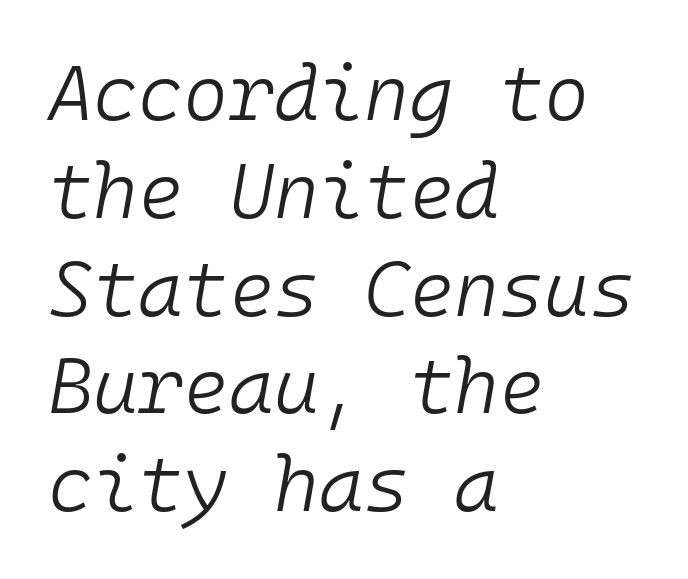
Q: Is the text bold? A: No.
Q: Is the text italic (slanted)? A: Yes, it leans right by about 10 degrees.
Q: Is the text underlined? A: No.
Q: How is the paragraph aligned? A: Left-aligned.
Q: Is the spacing between letters normal or unusually wide? A: Normal.
Q: Is the spacing between lines tight, normal or loose? A: Normal.
Q: Width (condensed, normal, or wide)? A: Normal.
Q: Stroke contrast? A: Low.
Q: x-height? A: Medium.
Q: Monospaced? A: Yes.
